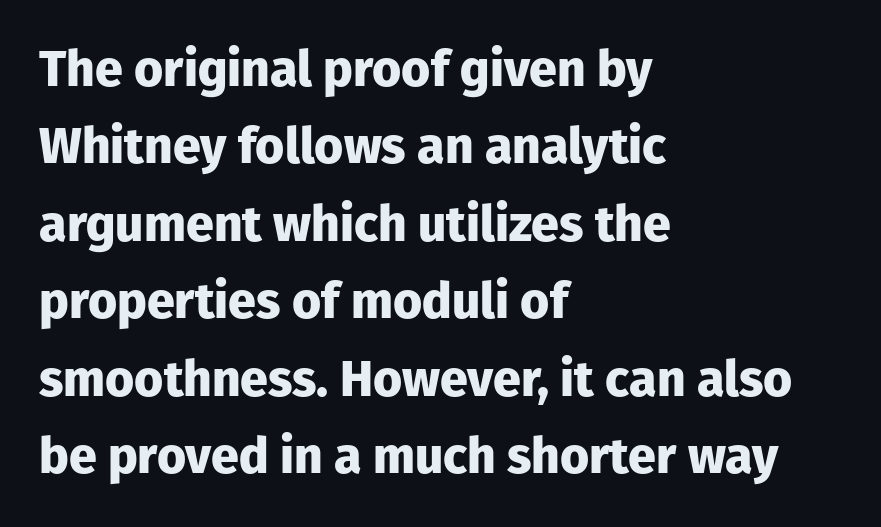
A typesetter would call this zero additional tracking. A typesetter would call this proportional, since set widths differ per character. How heavy is the stroke? Heavy — this is a bold. The strip under each line holds only bare page. Designer's note — italics off, roman on. The passage shown stacks its lines at a standard gap.
